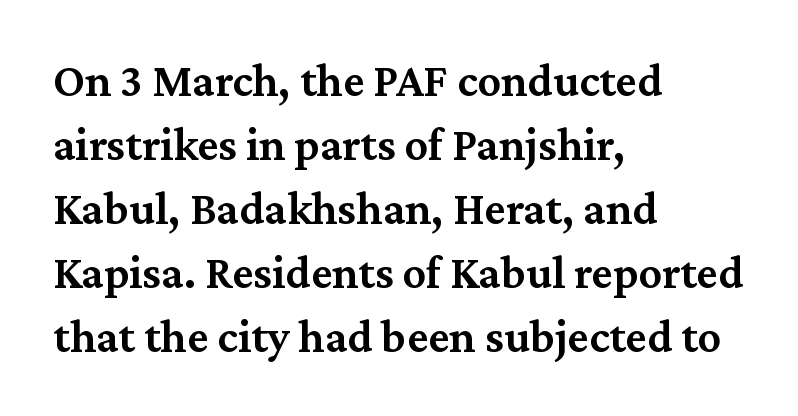
Q: Is the text bold? A: Semi-bold.
Q: Is the text italic (slanted)? A: No, it is upright.
Q: Is the typeface a serif or a sans-serif typeface? A: Serif.
Q: Is the text underlined? A: No.
Q: How is the paragraph aligned? A: Left-aligned.
Q: Is the spacing between letters normal or unusually wide? A: Normal.
Q: Is the spacing between lines tight, normal or loose? A: Normal.
Q: Width (condensed, normal, or wide)? A: Normal.
Q: Stroke contrast? A: Medium.
Q: x-height? A: Medium.
Q: Monospaced? A: No.
